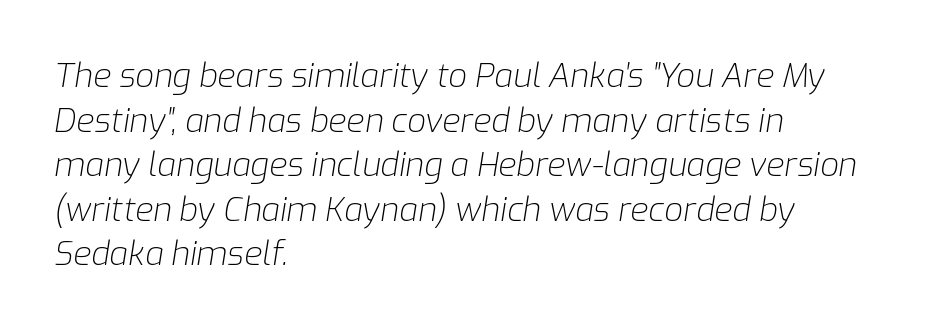
Q: Is the text bold? A: No.
Q: Is the text italic (slanted)? A: Yes, it leans right by about 9 degrees.
Q: Is the text underlined? A: No.
Q: How is the paragraph aligned? A: Left-aligned.
Q: Is the spacing between letters normal or unusually wide? A: Normal.
Q: Is the spacing between lines tight, normal or loose? A: Normal.
Q: Width (condensed, normal, or wide)? A: Normal.
Q: Stroke contrast? A: Low.
Q: x-height? A: Medium.
Q: Monospaced? A: No.
